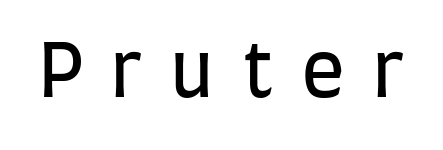
{"serif": "no", "italic": "no", "bold": "no", "weight": "regular", "width": "condensed", "stroke_contrast": "low", "x_height": "large", "monospaced": "no", "underline": "no", "letter_spacing": "wide", "letter_spacing_em": 0.37, "glyph_px": 73}
